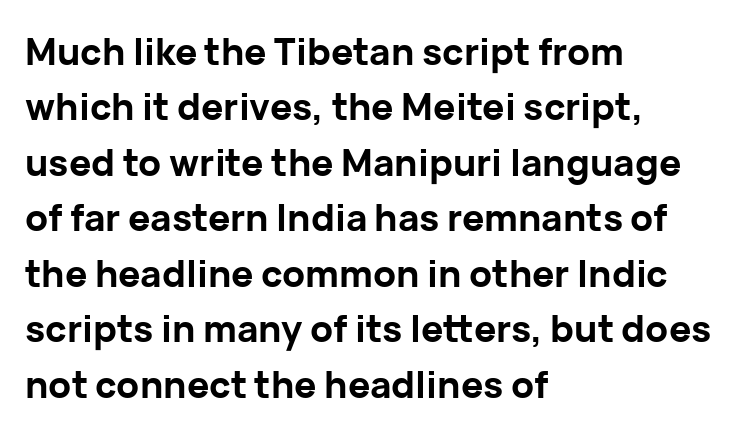
The image shows 37 px bold sans-serif type, upright; set left-aligned, normal line spacing (1.5x), normal letter spacing, not underlined; low stroke contrast and a medium x-height.
